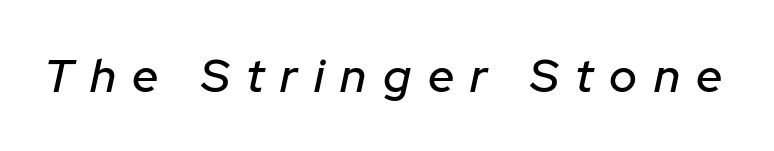
The image shows 47 px text type, italic (leaning right); set unusually wide letter spacing (+0.35 em), not underlined; low stroke contrast and a medium x-height.
